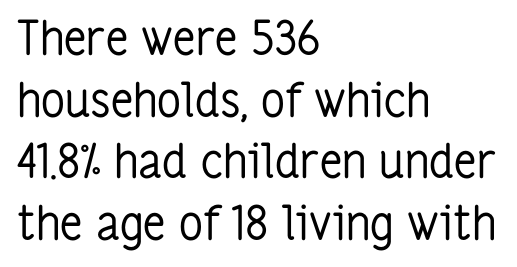
Q: Is the text bold? A: No.
Q: Is the text italic (slanted)? A: No, it is upright.
Q: Is the typeface a serif or a sans-serif typeface? A: Sans-serif.
Q: Is the text underlined? A: No.
Q: How is the paragraph aligned? A: Left-aligned.
Q: Is the spacing between letters normal or unusually wide? A: Normal.
Q: Is the spacing between lines tight, normal or loose? A: Normal.
Q: Width (condensed, normal, or wide)? A: Condensed.
Q: Stroke contrast? A: Low.
Q: x-height? A: Medium.
Q: Monospaced? A: No.
